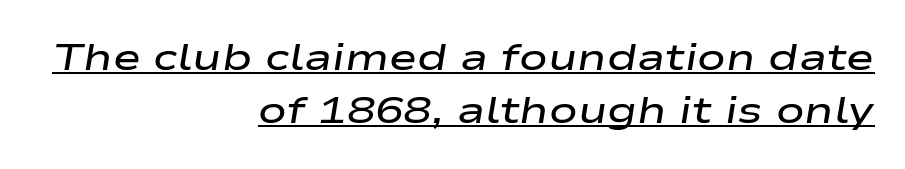
The image shows 38 px semibold, wide type, italic (leaning right); set right-aligned, normal line spacing (1.4x), normal letter spacing, underlined; low stroke contrast and a medium x-height.
